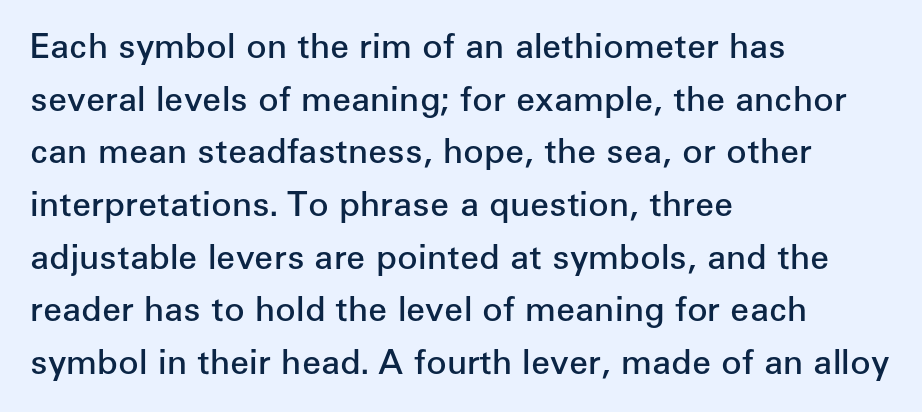
The image shows 34 px semibold sans-serif type, upright; set left-aligned, normal line spacing (1.55x), normal letter spacing, not underlined; low stroke contrast and a medium x-height.
